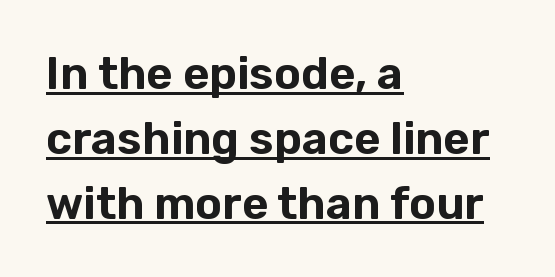
The image shows 45 px sans-serif type, upright; set left-aligned, normal line spacing (1.44x), normal letter spacing, underlined; low stroke contrast and a medium x-height.
